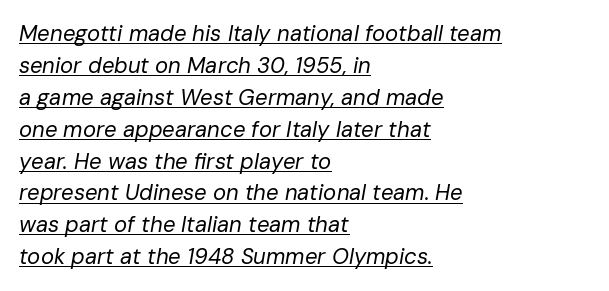
{"italic": "yes", "lean": "right", "slant_degrees": 10, "bold": "no", "underline": "yes", "align": "left", "line_spacing": "normal", "line_spacing_ratio": 1.45, "letter_spacing": "normal", "letter_spacing_em": 0.0, "glyph_px": 22}
